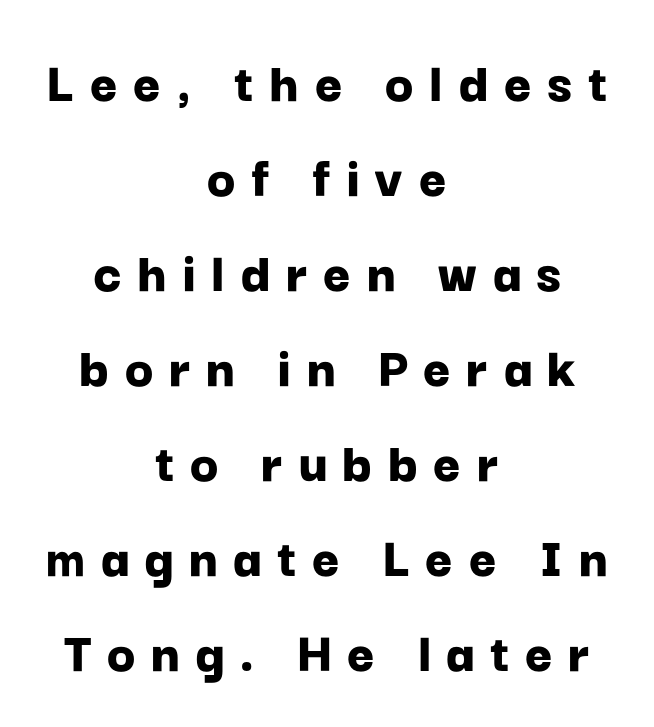
Q: Is the text bold? A: Yes.
Q: Is the text italic (slanted)? A: No, it is upright.
Q: Is the typeface a serif or a sans-serif typeface? A: Sans-serif.
Q: Is the text underlined? A: No.
Q: How is the paragraph aligned? A: Centered.
Q: Is the spacing between letters normal or unusually wide? A: Unusually wide.
Q: Is the spacing between lines tight, normal or loose? A: Normal.
Q: Width (condensed, normal, or wide)? A: Normal.
Q: Stroke contrast? A: Low.
Q: x-height? A: Medium.
Q: Monospaced? A: No.
